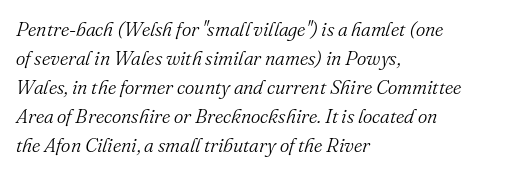
The line-height multiplier appears to be the usual default. These lines stack with their left ends in a neat column. Does the lettering tilt? It does — this is italic. Heaviness? Minimal to ordinary, like unemphasized prose.
